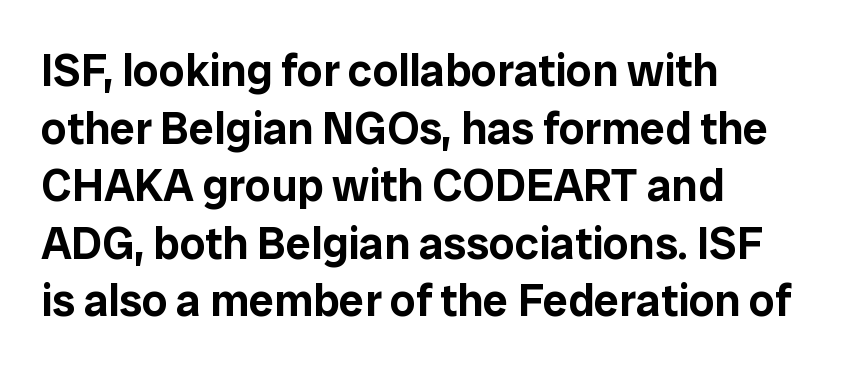
{"serif": "no", "italic": "no", "width": "normal", "stroke_contrast": "low", "x_height": "medium", "monospaced": "no", "underline": "no", "align": "left", "line_spacing": "normal", "line_spacing_ratio": 1.28, "letter_spacing": "normal", "letter_spacing_em": 0.0, "glyph_px": 45}
